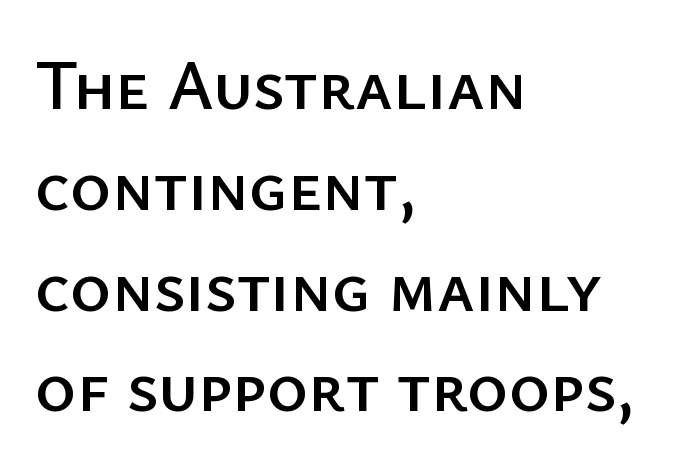
Glance below the letters and you will spot only blank space. Tracking here is standard; glyphs follow each other at the usual distance. Notice how descenders clear the ascenders below comfortably — that's standard leading. When letters stand straight like this, we call the style roman or upright. A typesetter would label this face a sans. This rendering uses left alignment, leaving the right contour irregular.
